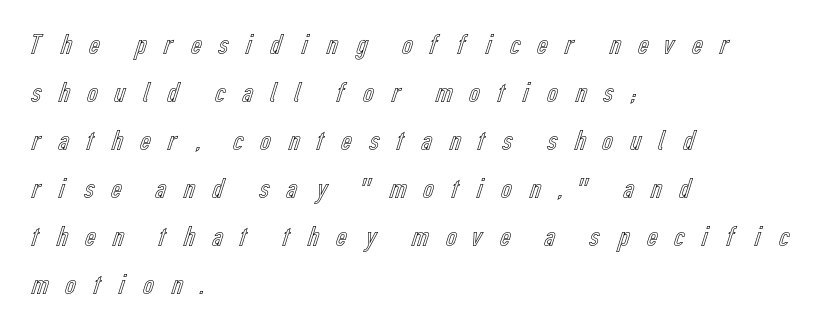
Q: Is the text italic (slanted)? A: Yes.
Q: Is the text underlined? A: No.
Q: How is the paragraph aligned? A: Left-aligned.
Q: Is the spacing between letters normal or unusually wide? A: Unusually wide.
Q: Is the spacing between lines tight, normal or loose? A: Normal.
Q: Width (condensed, normal, or wide)? A: Condensed.
Q: x-height? A: Medium.
Q: Monospaced? A: No.
